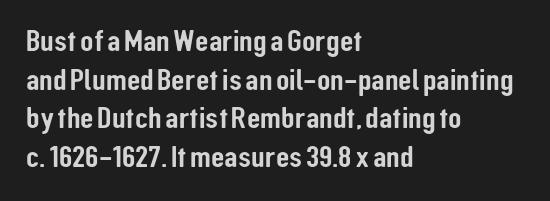
{"serif": "no", "italic": "no", "width": "condensed", "stroke_contrast": "low", "x_height": "medium", "monospaced": "no", "underline": "no", "align": "left", "line_spacing": "normal", "line_spacing_ratio": 1.25, "letter_spacing": "normal", "letter_spacing_em": 0.0, "glyph_px": 31}
